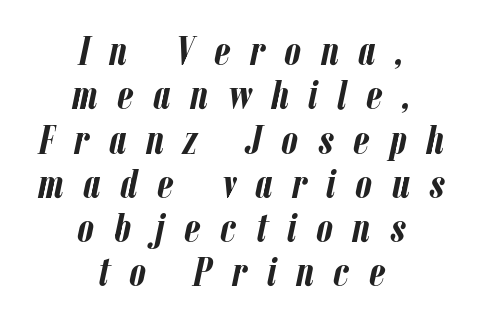
The image shows 41 px semibold, condensed type, italic (leaning right); set centered, tight line spacing (1.08x), unusually wide letter spacing (+0.48 em), not underlined; low stroke contrast and a medium x-height.
